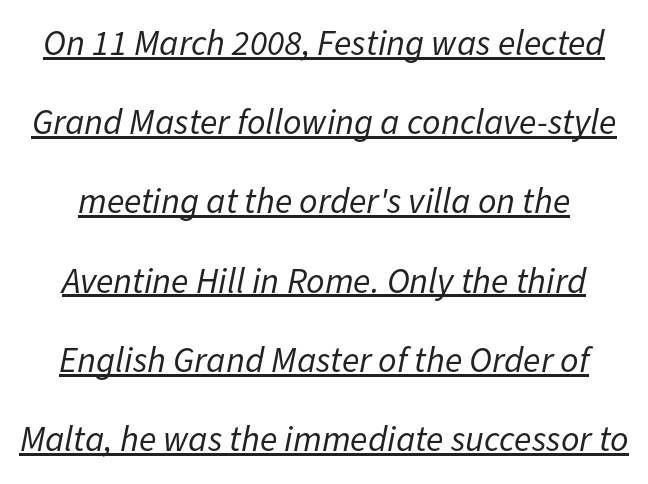
These glyphs show unthickened strokes, regular width or finer. Each letter keeps its own natural width here, so spacing adapts to shape. In terms of letterspacing, this is plain default setting. Would a proofreader flag this as italicized? Yes. Every word sits above its own underline. This block would shrink considerably if given ordinary leading; it's expanded now.
